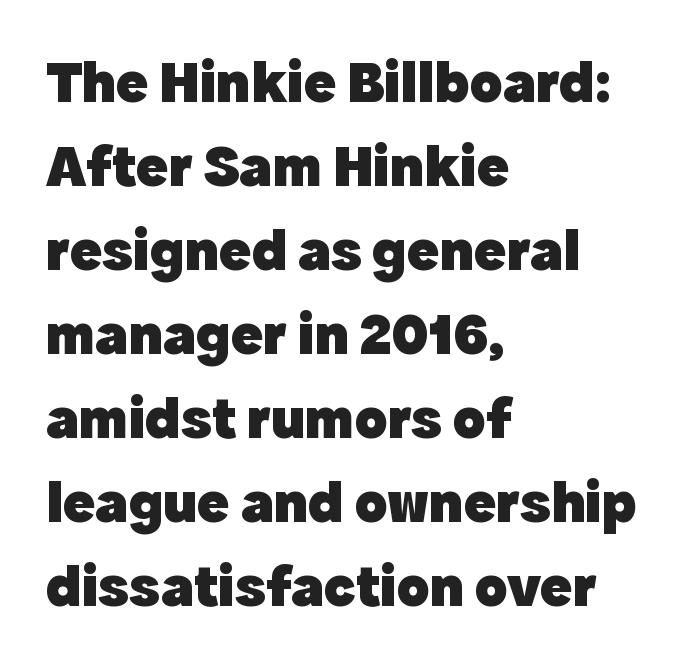
Posture: upright roman. One-word summary of the alignment: left. The type family on display is of the sans-serif kind. Note the varied advance widths — an 'i' is clearly narrower than an 'm'. Notice how descenders clear the ascenders below comfortably — that's standard leading. The horizontal fit of the characters is conventional and even.
